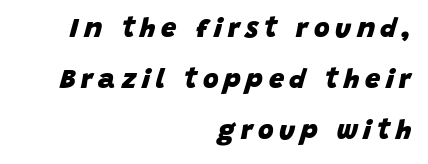
{"italic": "yes", "lean": "right", "slant_degrees": 15, "bold": "yes", "underline": "no", "align": "right", "line_spacing_ratio": 1.88, "letter_spacing": "wide", "letter_spacing_em": 0.21, "glyph_px": 27}
